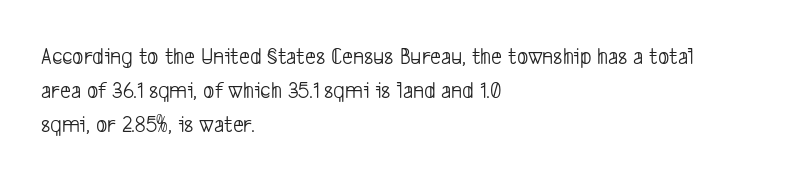
Summary of vertical rhythm: regular, with standard interline spacing. Notice how the passage keeps a crisp vertical edge on the left only. The weight tops out at a normal text grade. Nobody touched the tracking dial on this one.
